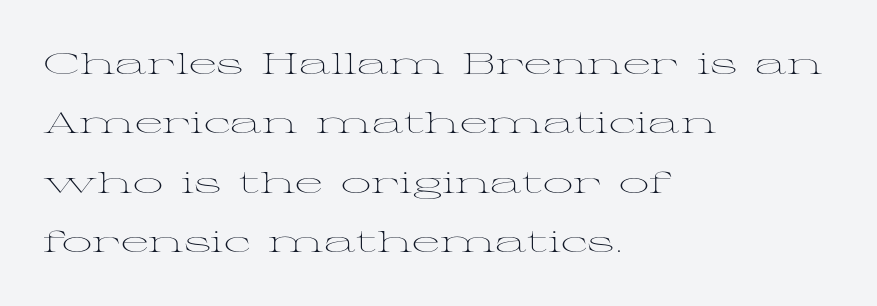
These lines are composed in type with serifs. Quick note: interline space is abundant. The face used here is proportionally spaced, like ordinary book or web type. A student would call this left alignment; a typographer would say flush left, rag right. A bare baseline throughout the passage.
